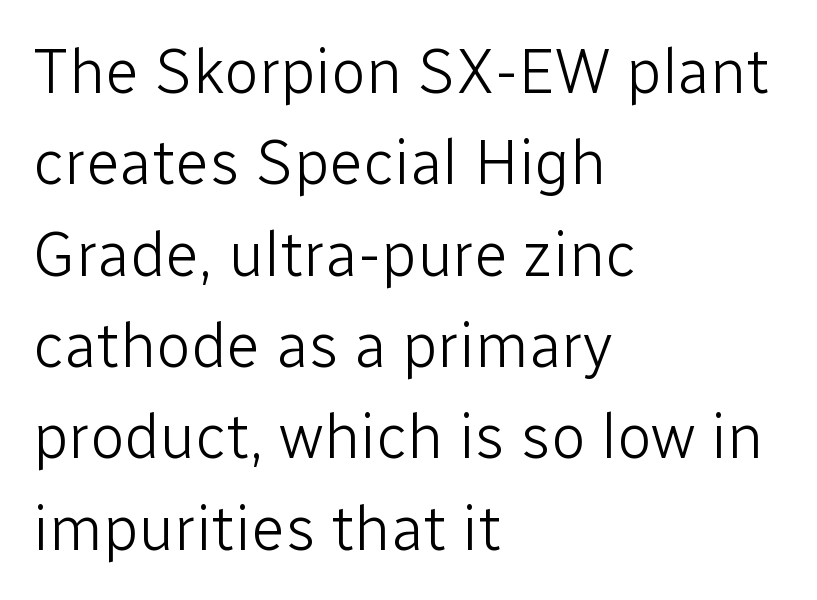
Q: Is the text bold? A: No.
Q: Is the text italic (slanted)? A: No, it is upright.
Q: Is the typeface a serif or a sans-serif typeface? A: Sans-serif.
Q: Is the text underlined? A: No.
Q: How is the paragraph aligned? A: Left-aligned.
Q: Is the spacing between letters normal or unusually wide? A: Normal.
Q: Is the spacing between lines tight, normal or loose? A: Normal.
Q: Width (condensed, normal, or wide)? A: Normal.
Q: Stroke contrast? A: Low.
Q: x-height? A: Medium.
Q: Monospaced? A: No.
